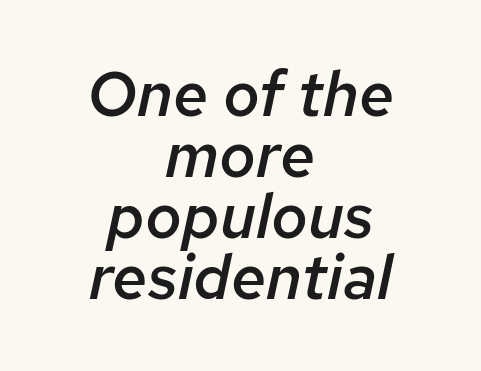
The image shows 63 px semibold type, italic (leaning right); set centered, tight line spacing (0.97x), normal letter spacing, not underlined; low stroke contrast and a medium x-height.
